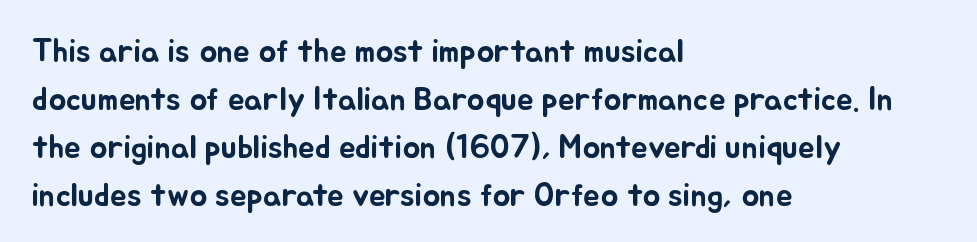
Proportional: the letters do not fall into vertical columns. Default kerning and tracking; the words read as compact shapes. Does the copy run flush right? No — it runs flush left. When letters stand straight like this, we call the style roman or upright. The block of text has a typical density, with ordinary space between rows.
